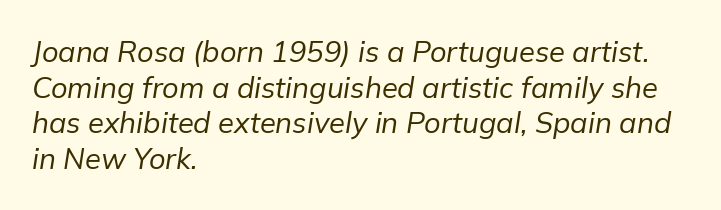
These lines are set flush left with a ragged right edge. The passage shown leans; its letterforms are oblique. The horizontal fit of the characters is conventional and even. Spacing verdict: proportional, widths tailored to each character. The glyphs are unaccompanied by any horizontal stroke below them. Stem width sits at or under what a default text font uses.
